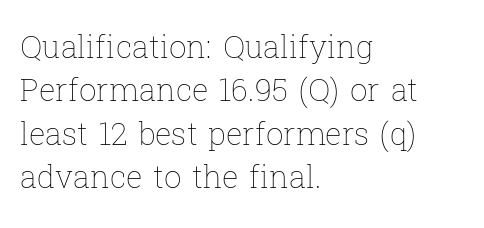
Q: Is the text bold? A: No.
Q: Is the text italic (slanted)? A: No, it is upright.
Q: Is the text underlined? A: No.
Q: How is the paragraph aligned? A: Left-aligned.
Q: Is the spacing between letters normal or unusually wide? A: Normal.
Q: Is the spacing between lines tight, normal or loose? A: Normal.
Q: Width (condensed, normal, or wide)? A: Normal.
Q: Stroke contrast? A: Low.
Q: x-height? A: Medium.
Q: Monospaced? A: No.
